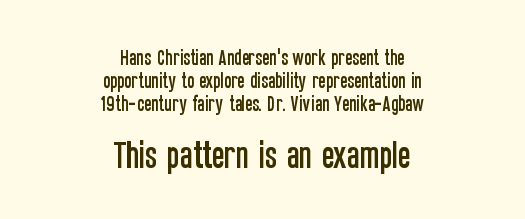
The image shows 30 px condensed sans-serif type, upright; set centered, normal line spacing (1.34x), normal letter spacing, not underlined; the second (bottom) block is 1.76x larger; low stroke contrast and a large x-height.
